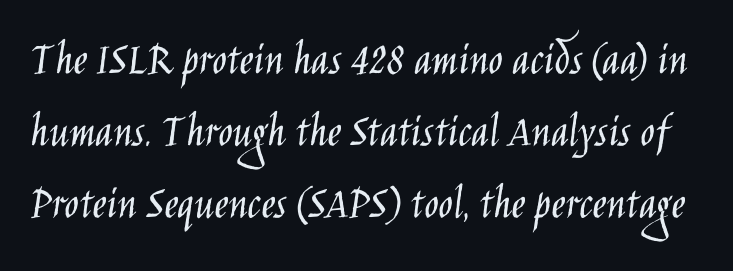
The image shows 48 px light, condensed sans-serif type; set normal line spacing (1.5x), normal letter spacing, not underlined; low stroke contrast and a large x-height.
